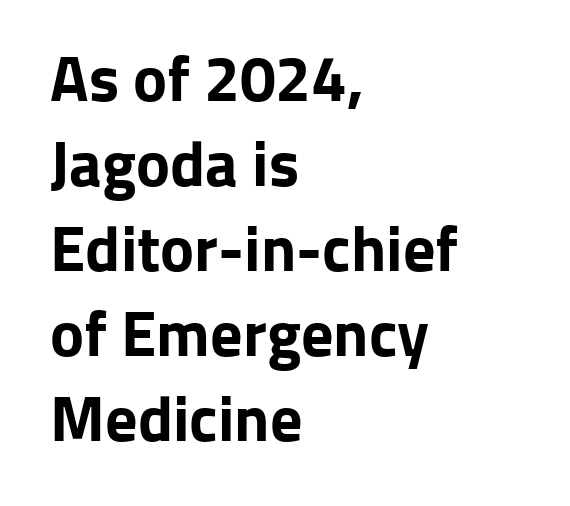
Q: Is the text bold? A: Yes.
Q: Is the text italic (slanted)? A: No, it is upright.
Q: Is the typeface a serif or a sans-serif typeface? A: Sans-serif.
Q: Is the text underlined? A: No.
Q: How is the paragraph aligned? A: Left-aligned.
Q: Is the spacing between letters normal or unusually wide? A: Normal.
Q: Is the spacing between lines tight, normal or loose? A: Normal.
Q: Width (condensed, normal, or wide)? A: Normal.
Q: Stroke contrast? A: Low.
Q: x-height? A: Medium.
Q: Monospaced? A: No.
